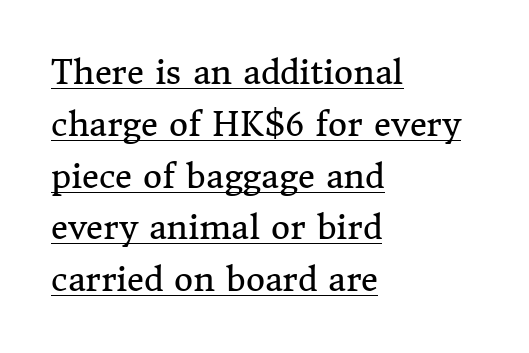
{"serif": "yes", "italic": "no", "bold": "no", "weight": "regular", "width": "normal", "stroke_contrast": "medium", "x_height": "medium", "monospaced": "no", "underline": "yes", "align": "left", "line_spacing": "normal", "line_spacing_ratio": 1.57, "letter_spacing": "normal", "letter_spacing_em": 0.0, "glyph_px": 33}
